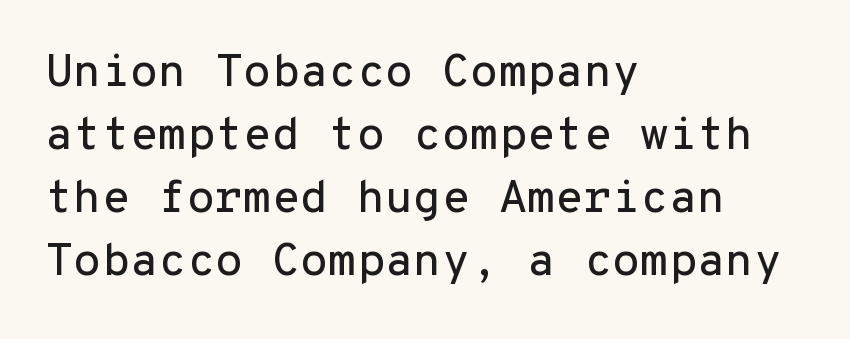
A student would call this left alignment; a typographer would say flush left, rag right. Successive baselines arrive at the customary interval. The text was rendered using a sans face with plain stroke endings. Spacing verdict: monospaced, one width for all characters. This rendering leaves character spacing at its baseline value.
